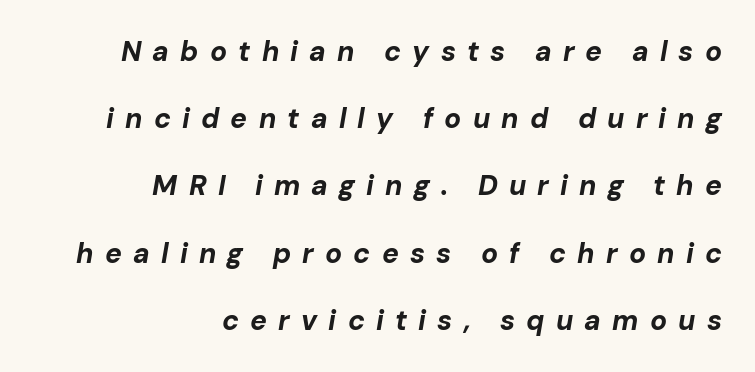
Do the characters align in a grid? No, the font is proportional. Tracking value appears strongly positive — letters spread wide. Where is the straight margin? On the right. Baseline-to-baseline distance is far greater than the letter height. The face used here has the dense, thick strokes of a bold. Honestly, there is no underline to notice here at all.
